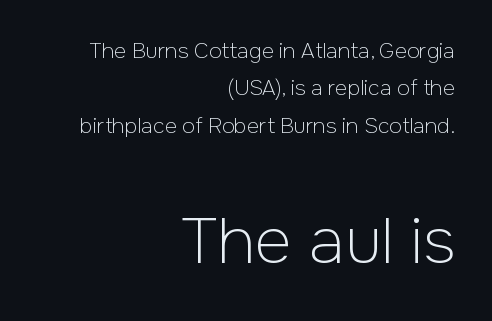
Each word holds together tightly as a unit, with standard inter-letter gaps. The specimen omits any rule beneath the text block's lines. Here the designer chose a conventional face with non-uniform glyph widths. Characters remain perfectly vertical along every line.
